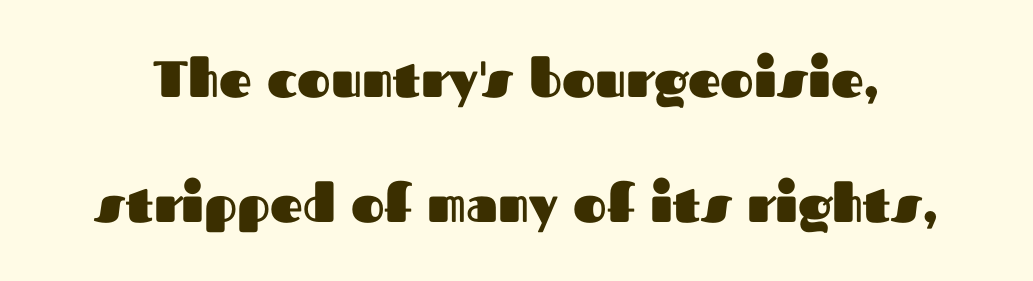
Q: Is the text bold? A: Yes.
Q: Is the text italic (slanted)? A: No, it is upright.
Q: Is the typeface a serif or a sans-serif typeface? A: Sans-serif.
Q: Is the text underlined? A: No.
Q: Is the spacing between letters normal or unusually wide? A: Normal.
Q: Is the spacing between lines tight, normal or loose? A: Loose.
Q: Width (condensed, normal, or wide)? A: Normal.
Q: Stroke contrast? A: Medium.
Q: x-height? A: Medium.
Q: Monospaced? A: No.
